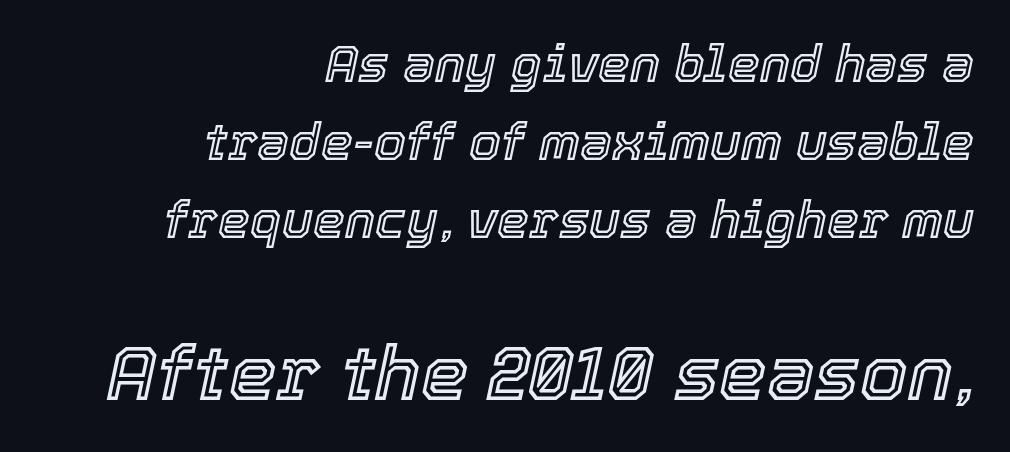
The image shows 76 px text type, italic (leaning right); set right-aligned, normal line spacing (1.53x), normal letter spacing, not underlined; the second (bottom) block is 1.49x larger; a medium x-height.
